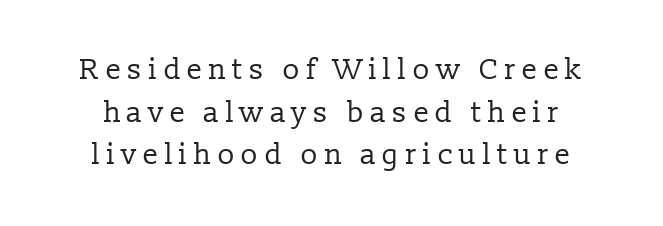
Each letter keeps its own natural width here, so spacing adapts to shape. The type is letterspaced generously, with wide tracking. I'd call this a serif setting — the letters wear small feet. Quick note: interline space is typical.
